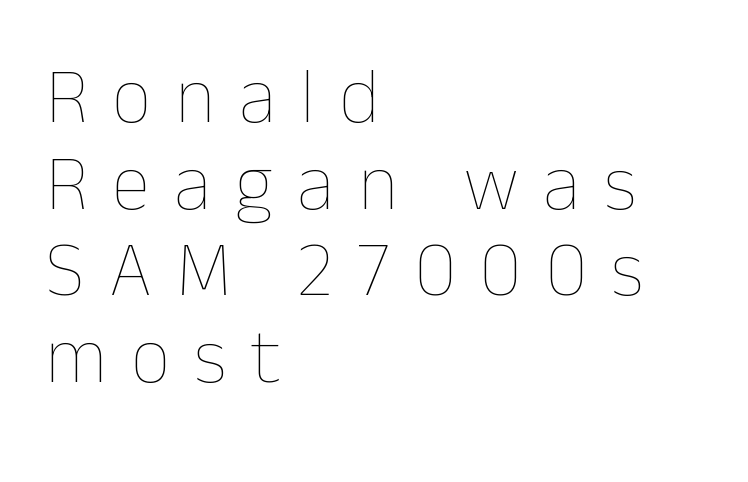
Q: Is the text bold? A: No.
Q: Is the text italic (slanted)? A: No, it is upright.
Q: Is the text underlined? A: No.
Q: How is the paragraph aligned? A: Left-aligned.
Q: Is the spacing between letters normal or unusually wide? A: Unusually wide.
Q: Is the spacing between lines tight, normal or loose? A: Tight.
Q: Width (condensed, normal, or wide)? A: Normal.
Q: Stroke contrast? A: Low.
Q: x-height? A: Medium.
Q: Monospaced? A: No.
